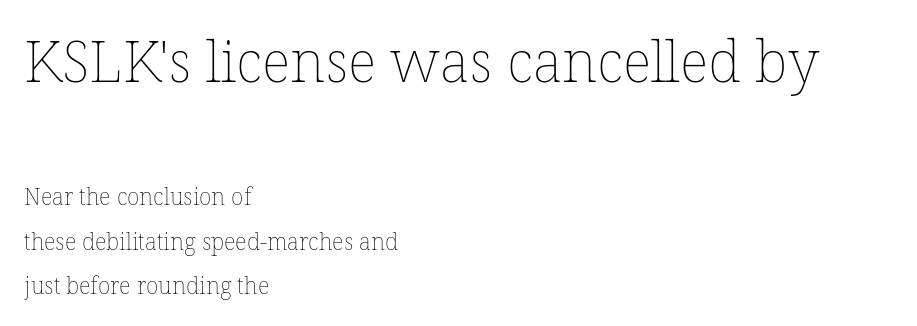
The image shows 57 px thin type, upright; set left-aligned, loose line spacing (1.95x), normal letter spacing, not underlined; the first (top) block is 2.48x larger; low stroke contrast and a medium x-height.
